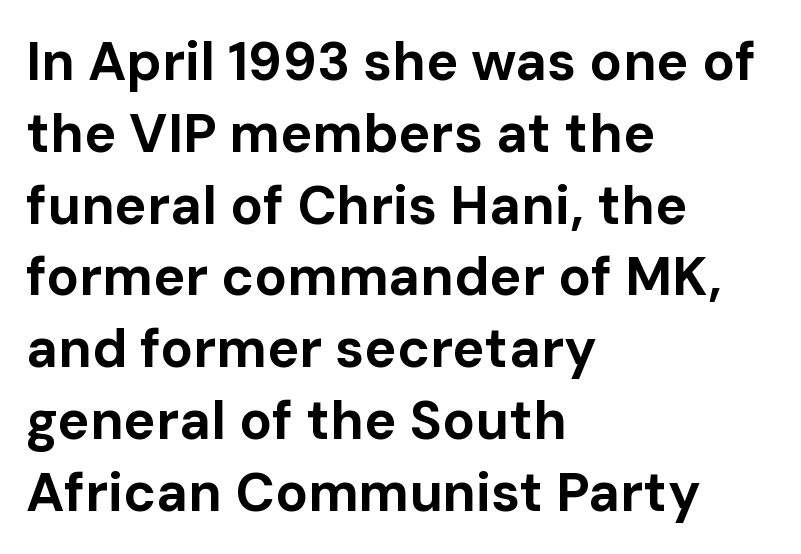
Q: Is the text bold? A: Yes.
Q: Is the text italic (slanted)? A: No, it is upright.
Q: Is the typeface a serif or a sans-serif typeface? A: Sans-serif.
Q: Is the text underlined? A: No.
Q: How is the paragraph aligned? A: Left-aligned.
Q: Is the spacing between letters normal or unusually wide? A: Normal.
Q: Is the spacing between lines tight, normal or loose? A: Normal.
Q: Width (condensed, normal, or wide)? A: Normal.
Q: Stroke contrast? A: Low.
Q: x-height? A: Medium.
Q: Monospaced? A: No.
